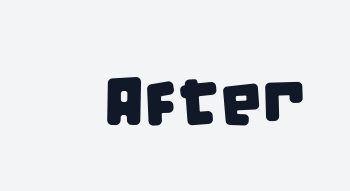
Q: Is the typeface a serif or a sans-serif typeface? A: Sans-serif.
Q: Is the text underlined? A: No.
Q: Is the spacing between letters normal or unusually wide? A: Normal.
Q: Width (condensed, normal, or wide)? A: Condensed.
Q: Stroke contrast? A: Low.
Q: x-height? A: Large.
Q: Monospaced? A: No.
